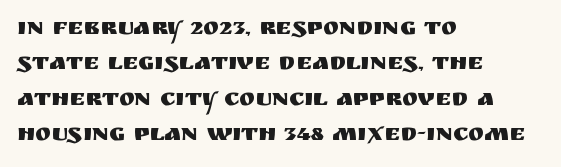
The passage shown stacks its lines at a standard gap. No extra tracking has been applied to these lines. Compared with a centered layout, this one pins lines to the left instead. The area under the type is left untouched. When letters stand straight like this, we call the style roman or upright.
